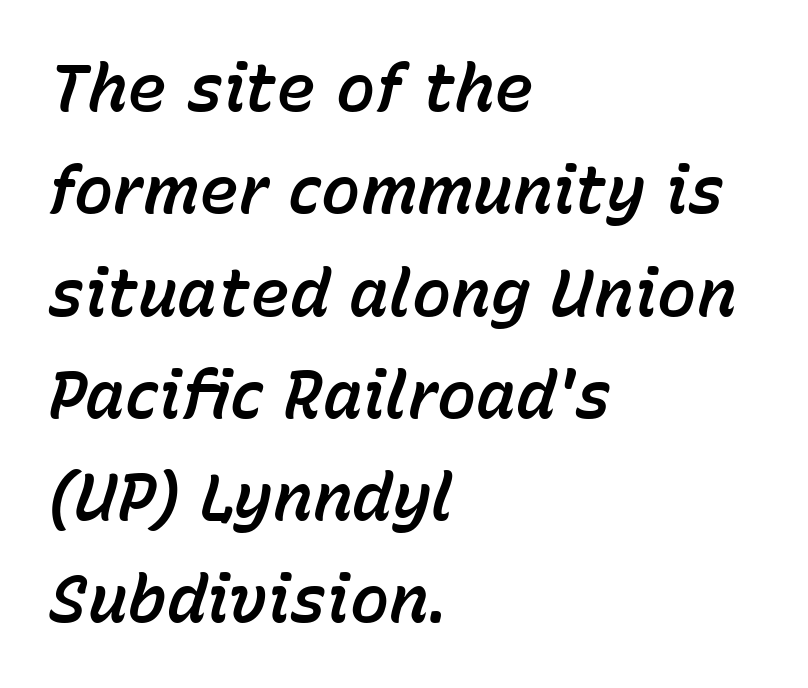
Q: Is the text italic (slanted)? A: Yes, it leans right by about 15 degrees.
Q: Is the text underlined? A: No.
Q: How is the paragraph aligned? A: Left-aligned.
Q: Is the spacing between letters normal or unusually wide? A: Normal.
Q: Is the spacing between lines tight, normal or loose? A: Normal.
Q: Width (condensed, normal, or wide)? A: Normal.
Q: Stroke contrast? A: Low.
Q: x-height? A: Medium.
Q: Monospaced? A: No.
